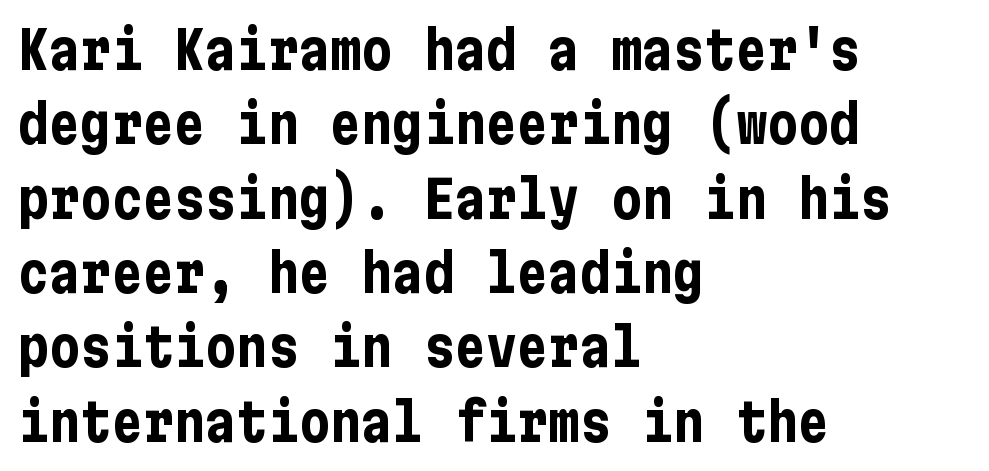
{"serif": "no", "italic": "no", "bold": "yes", "weight": "bold", "width": "condensed", "stroke_contrast": "low", "x_height": "medium", "underline": "no", "align": "left", "line_spacing": "normal", "line_spacing_ratio": 1.43, "letter_spacing": "normal", "letter_spacing_em": 0.0, "glyph_px": 52}
